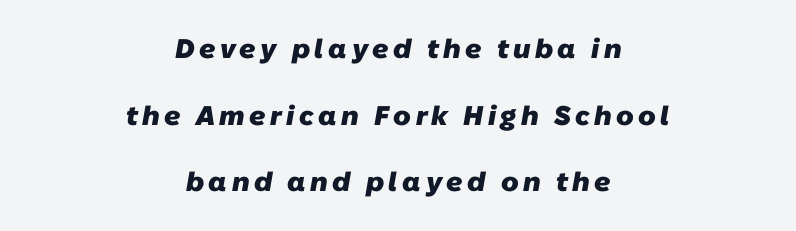
{"bold": "yes", "underline": "no", "align": "center", "line_spacing": "loose", "line_spacing_ratio": 2.47, "glyph_px": 27}
